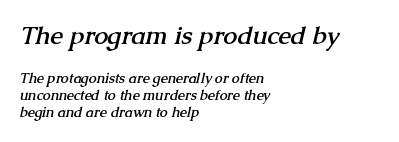
The image shows 25 px bold type; set left-aligned, line spacing 1.21x, normal letter spacing, not underlined; the first (top) block is 1.79x larger.
